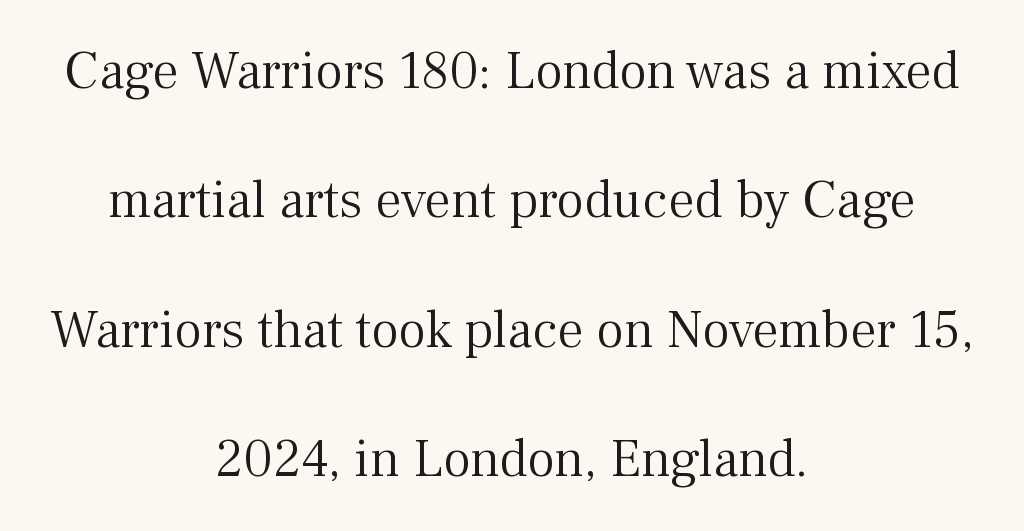
{"serif": "yes", "italic": "no", "bold": "no", "weight": "light", "width": "normal", "stroke_contrast": "medium", "x_height": "medium", "monospaced": "no", "underline": "no", "align": "center", "line_spacing": "loose", "line_spacing_ratio": 2.44, "letter_spacing": "normal", "letter_spacing_em": 0.0, "glyph_px": 53}
